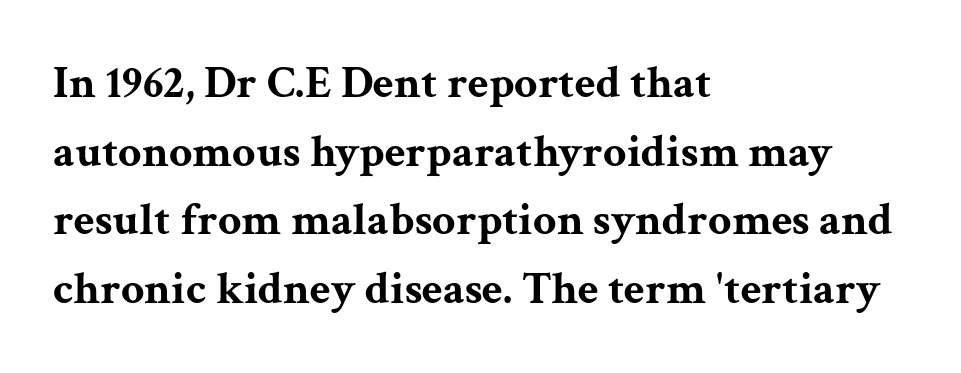
Q: Is the text bold? A: Yes.
Q: Is the text italic (slanted)? A: No, it is upright.
Q: Is the typeface a serif or a sans-serif typeface? A: Serif.
Q: Is the text underlined? A: No.
Q: How is the paragraph aligned? A: Left-aligned.
Q: Is the spacing between letters normal or unusually wide? A: Normal.
Q: Is the spacing between lines tight, normal or loose? A: Normal.
Q: Width (condensed, normal, or wide)? A: Wide.
Q: Stroke contrast? A: Medium.
Q: x-height? A: Medium.
Q: Monospaced? A: No.
